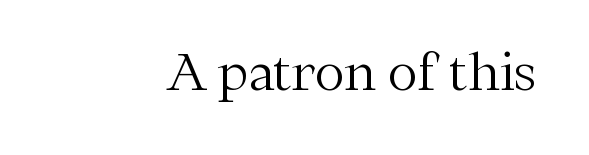
Q: Is the text bold? A: No.
Q: Is the text italic (slanted)? A: No, it is upright.
Q: Is the typeface a serif or a sans-serif typeface? A: Serif.
Q: Is the text underlined? A: No.
Q: Is the spacing between letters normal or unusually wide? A: Normal.
Q: Width (condensed, normal, or wide)? A: Normal.
Q: Stroke contrast? A: Medium.
Q: x-height? A: Medium.
Q: Monospaced? A: No.
